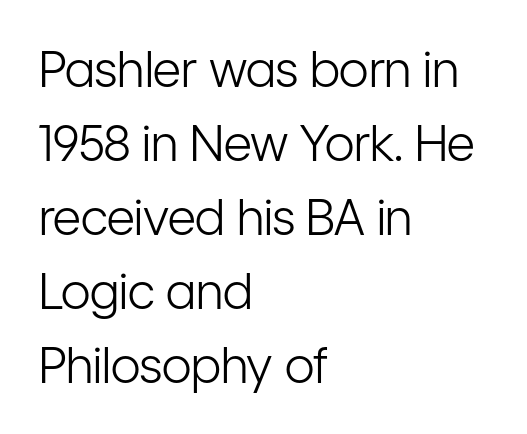
The image shows 49 px light, condensed sans-serif type, upright; set left-aligned, normal line spacing (1.51x), normal letter spacing, not underlined; low stroke contrast and a medium x-height.
